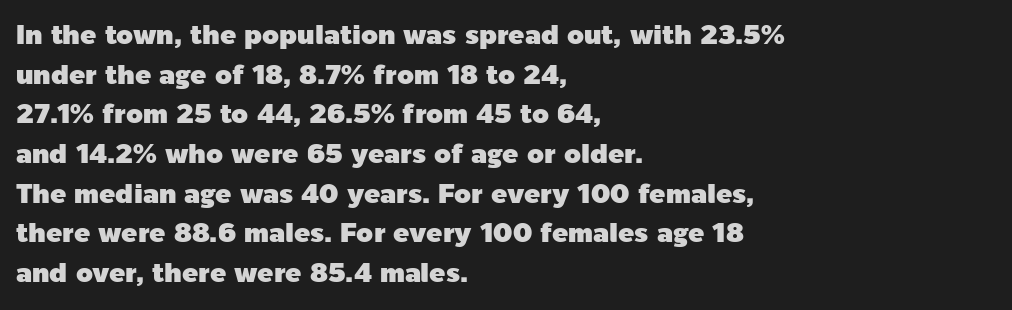
{"italic": "no", "underline": "no", "align": "left", "line_spacing": "normal", "line_spacing_ratio": 1.47, "letter_spacing": "normal", "letter_spacing_em": 0.0, "glyph_px": 27}
